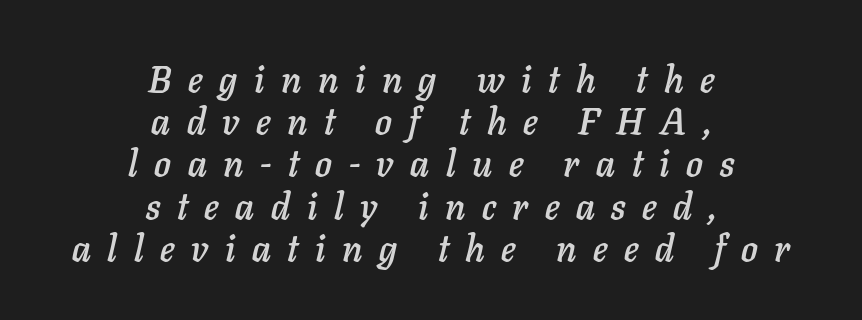
Q: Is the text italic (slanted)? A: Yes, it leans right by about 11 degrees.
Q: Is the text underlined? A: No.
Q: How is the paragraph aligned? A: Centered.
Q: Is the spacing between letters normal or unusually wide? A: Unusually wide.
Q: Is the spacing between lines tight, normal or loose? A: Tight.
Q: Width (condensed, normal, or wide)? A: Normal.
Q: Stroke contrast? A: Low.
Q: x-height? A: Medium.
Q: Monospaced? A: No.
